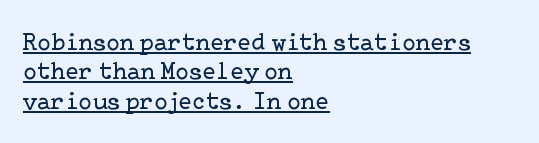
The image shows 25 px text type, upright; set left-aligned, line spacing 1.18x, normal letter spacing, underlined.
